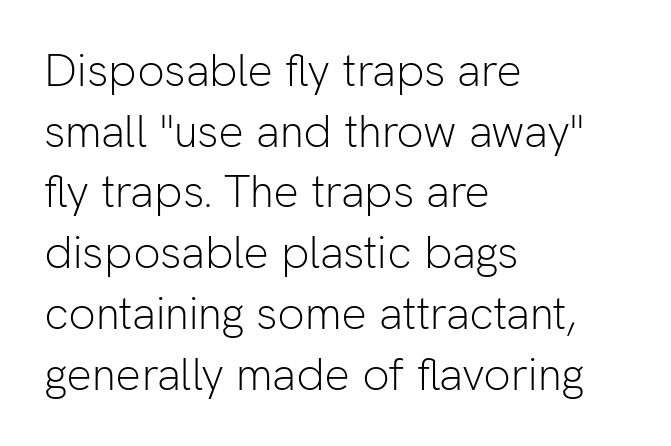
The letterforms sit at book weight or below. A sans-serif font was chosen for this passage. Is this a fixed-width face? No — the glyphs have proportional, varying widths. Underline: absent.
